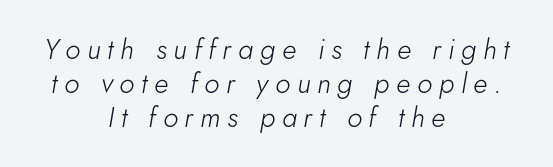
The image shows 28 px light type, italic (leaning right); set centered, line spacing 1.21x, unusually wide letter spacing (+0.24 em), not underlined; low stroke contrast and a small x-height.
